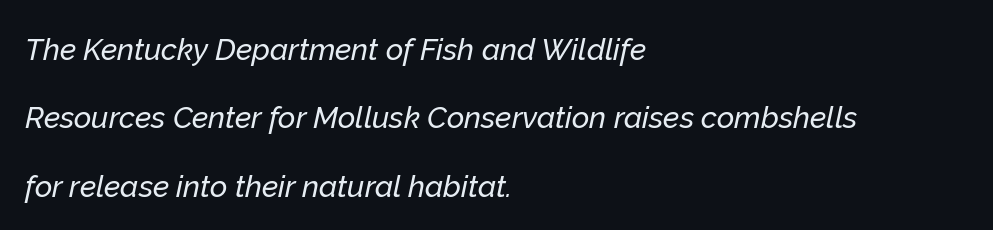
Q: Is the text italic (slanted)? A: Yes, it leans right by about 12 degrees.
Q: Is the text underlined? A: No.
Q: How is the paragraph aligned? A: Left-aligned.
Q: Is the spacing between letters normal or unusually wide? A: Normal.
Q: Is the spacing between lines tight, normal or loose? A: Loose.
Q: Width (condensed, normal, or wide)? A: Normal.
Q: Stroke contrast? A: Low.
Q: x-height? A: Medium.
Q: Monospaced? A: No.
